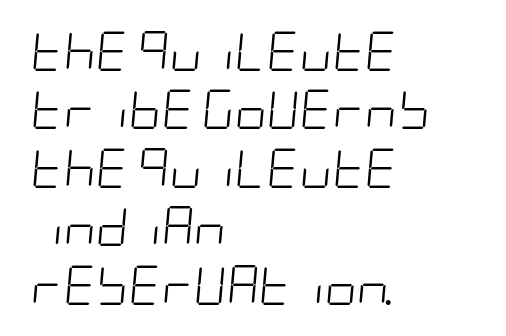
Q: Is the text bold? A: No.
Q: Is the text italic (slanted)? A: Yes, it leans right by about 5 degrees.
Q: Is the text underlined? A: No.
Q: How is the paragraph aligned? A: Left-aligned.
Q: Is the spacing between letters normal or unusually wide? A: Normal.
Q: Is the spacing between lines tight, normal or loose? A: Normal.
Q: Width (condensed, normal, or wide)? A: Condensed.
Q: Stroke contrast? A: Low.
Q: x-height? A: Large.
